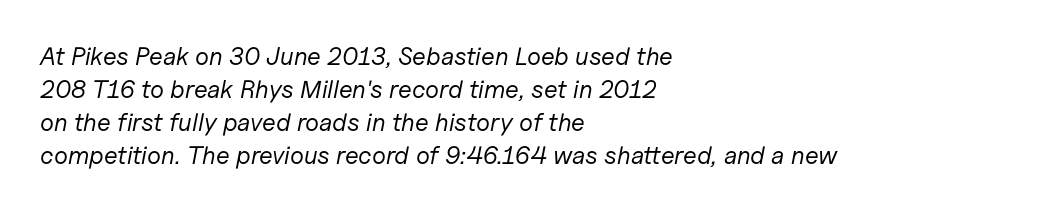
The image shows 25 px text type, italic (leaning right); set left-aligned, normal line spacing (1.32x), normal letter spacing, not underlined.
